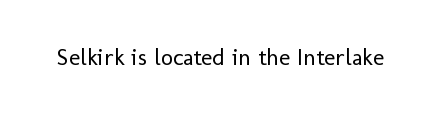
{"italic": "no", "bold": "no", "underline": "no", "letter_spacing": "normal", "letter_spacing_em": 0.0, "glyph_px": 24}
